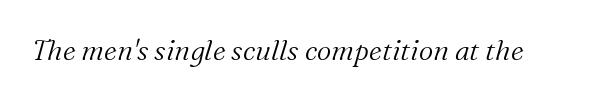
Honestly, there is no underline to notice here at all. Is this a sans? No — the strokes have serifs. Summary of weight: not heavy and not bold. Compared with ordinary roman type, these characters are visibly tilted. This rendering leaves character spacing at its baseline value. Character widths vary here, with narrow letters taking less room than wide ones.
